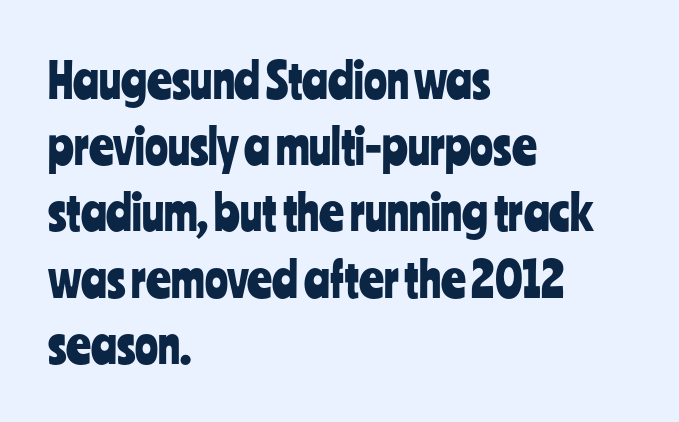
Q: Is the text italic (slanted)? A: No, it is upright.
Q: Is the typeface a serif or a sans-serif typeface? A: Sans-serif.
Q: Is the text underlined? A: No.
Q: How is the paragraph aligned? A: Left-aligned.
Q: Is the spacing between letters normal or unusually wide? A: Normal.
Q: Is the spacing between lines tight, normal or loose? A: Normal.
Q: Width (condensed, normal, or wide)? A: Condensed.
Q: Stroke contrast? A: Low.
Q: x-height? A: Medium.
Q: Monospaced? A: No.
